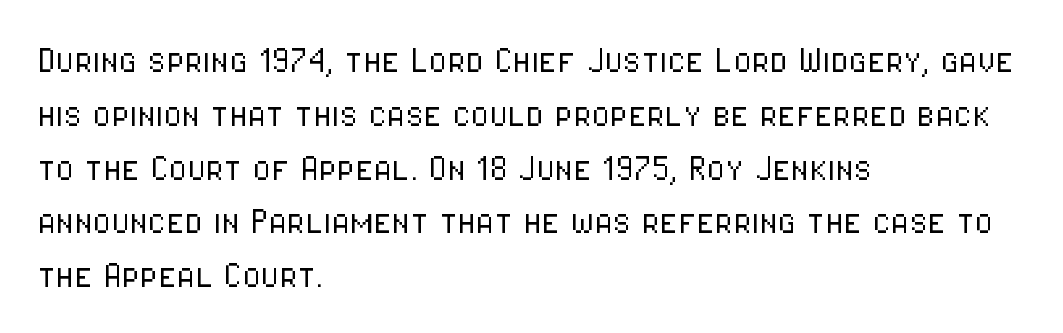
Q: Is the text bold? A: No.
Q: Is the text italic (slanted)? A: No, it is upright.
Q: Is the typeface a serif or a sans-serif typeface? A: Sans-serif.
Q: Is the text underlined? A: No.
Q: How is the paragraph aligned? A: Left-aligned.
Q: Is the spacing between letters normal or unusually wide? A: Normal.
Q: Is the spacing between lines tight, normal or loose? A: Normal.
Q: Width (condensed, normal, or wide)? A: Condensed.
Q: Stroke contrast? A: Low.
Q: x-height? A: Medium.
Q: Monospaced? A: No.
